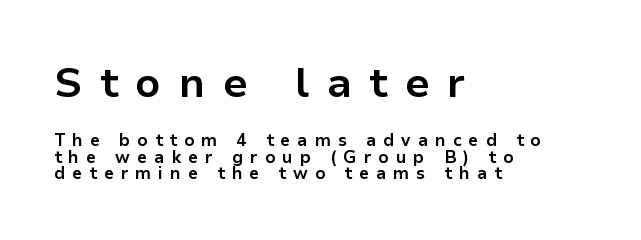
Q: Is the text bold? A: Yes.
Q: Is the text italic (slanted)? A: No, it is upright.
Q: Is the typeface a serif or a sans-serif typeface? A: Sans-serif.
Q: Is the text underlined? A: No.
Q: How is the paragraph aligned? A: Left-aligned.
Q: Is the spacing between letters normal or unusually wide? A: Unusually wide.
Q: Is the spacing between lines tight, normal or loose? A: Tight.
Q: Which block of text is set in a larger size, the first (top) or the second (bottom)? A: The first (top) one.
Q: Width (condensed, normal, or wide)? A: Normal.
Q: Stroke contrast? A: Low.
Q: x-height? A: Medium.
Q: Monospaced? A: No.
